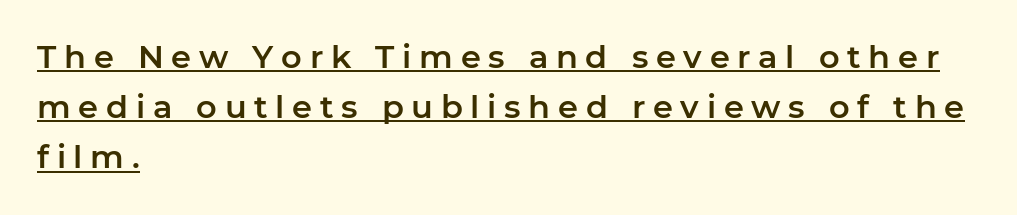
Q: Is the text italic (slanted)? A: No, it is upright.
Q: Is the typeface a serif or a sans-serif typeface? A: Sans-serif.
Q: Is the text underlined? A: Yes.
Q: How is the paragraph aligned? A: Left-aligned.
Q: Is the spacing between letters normal or unusually wide? A: Unusually wide.
Q: Is the spacing between lines tight, normal or loose? A: Normal.
Q: Width (condensed, normal, or wide)? A: Normal.
Q: Stroke contrast? A: Low.
Q: x-height? A: Medium.
Q: Monospaced? A: No.
